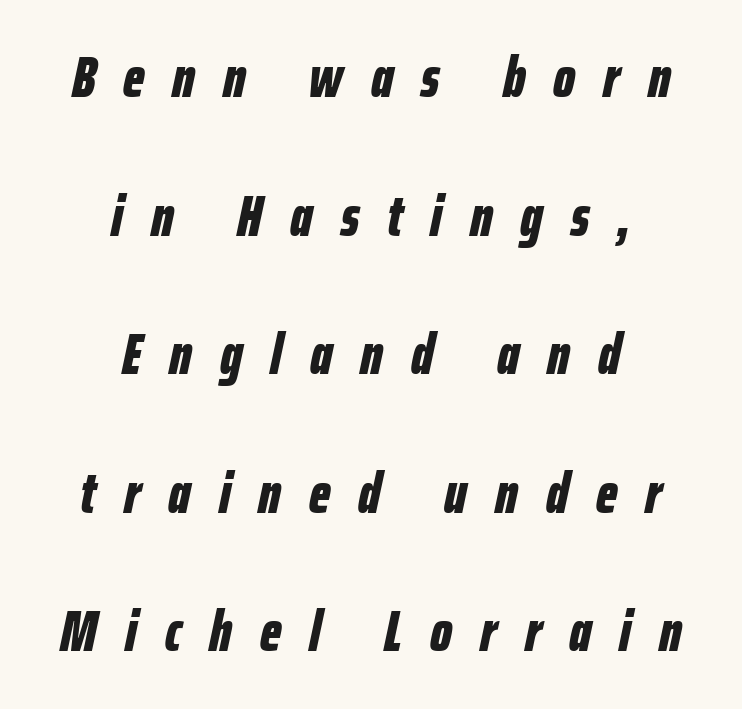
{"italic": "yes", "lean": "right", "slant_degrees": 12, "bold": "yes", "weight": "bold", "width": "condensed", "stroke_contrast": "low", "x_height": "medium", "monospaced": "no", "underline": "no", "align": "center", "line_spacing": "loose", "line_spacing_ratio": 2.39, "letter_spacing": "wide", "letter_spacing_em": 0.48, "glyph_px": 58}
